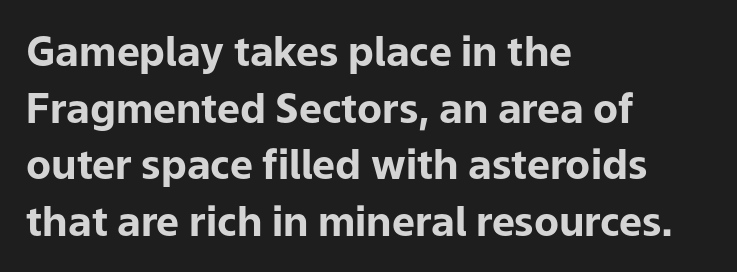
{"serif": "no", "italic": "no", "bold": "yes", "weight": "bold", "width": "normal", "stroke_contrast": "low", "x_height": "medium", "monospaced": "no", "underline": "no", "align": "left", "line_spacing": "normal", "line_spacing_ratio": 1.38, "letter_spacing": "normal", "letter_spacing_em": 0.0, "glyph_px": 41}
